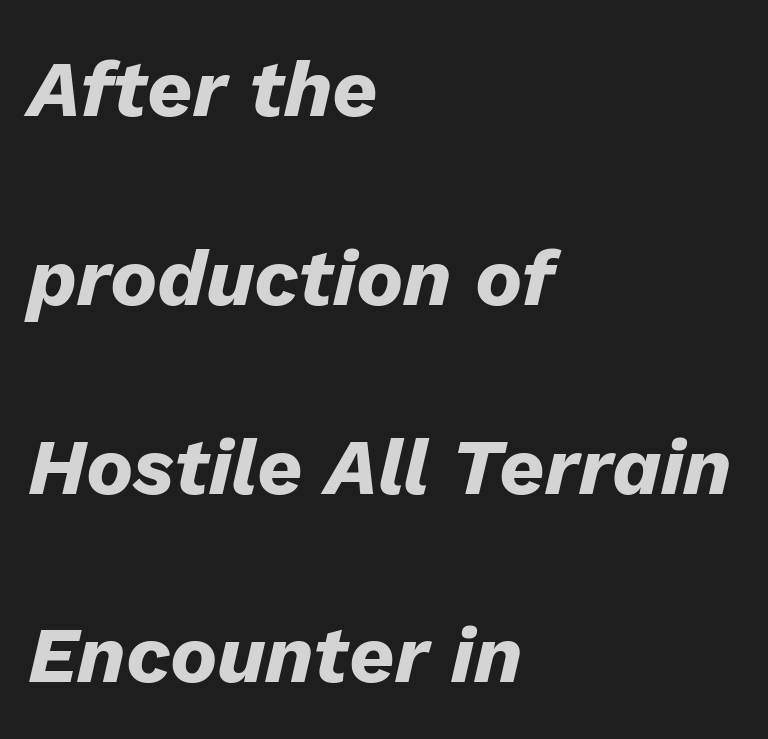
The face used here has the dense, thick strokes of a bold. The gaps between neighbouring characters are ordinary and unremarkable. Is the block centered? No — it sits flush against the left margin. Airy leading. Slanted lettering throughout. Each row of text sits above clean, open space.
